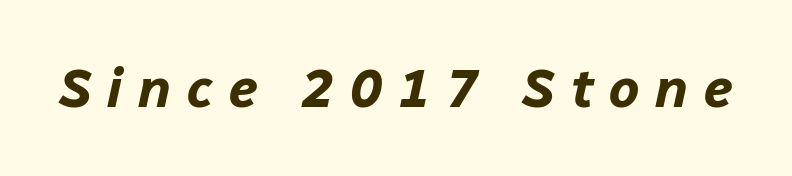
Q: Is the text bold? A: Yes.
Q: Is the text italic (slanted)? A: Yes, it leans right by about 12 degrees.
Q: Is the text underlined? A: No.
Q: Is the spacing between letters normal or unusually wide? A: Unusually wide.
Q: Width (condensed, normal, or wide)? A: Normal.
Q: Stroke contrast? A: Low.
Q: x-height? A: Medium.
Q: Monospaced? A: No.
